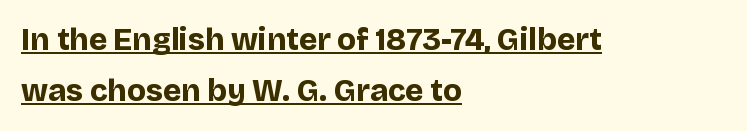
Q: Is the text bold? A: Yes.
Q: Is the text italic (slanted)? A: No, it is upright.
Q: Is the typeface a serif or a sans-serif typeface? A: Sans-serif.
Q: Is the text underlined? A: Yes.
Q: How is the paragraph aligned? A: Left-aligned.
Q: Is the spacing between letters normal or unusually wide? A: Normal.
Q: Is the spacing between lines tight, normal or loose? A: Normal.
Q: Width (condensed, normal, or wide)? A: Normal.
Q: Stroke contrast? A: Low.
Q: x-height? A: Large.
Q: Monospaced? A: No.
